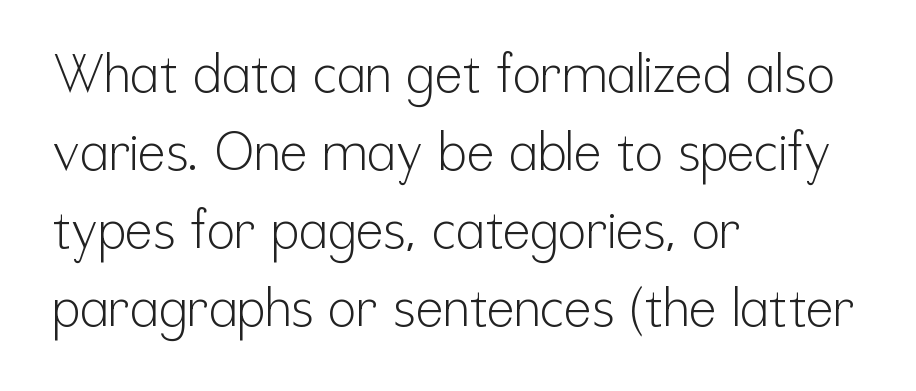
This sample uses an upright cut, with every glyph sitting square on the baseline. Honestly, there is no underline to notice here at all. Notice how descenders clear the ascenders below comfortably — that's standard leading. The font sits on the lighter half of the weight spectrum, regular included. Spacing verdict: proportional, widths tailored to each character. Characters follow at the spacing the type designer built in.
